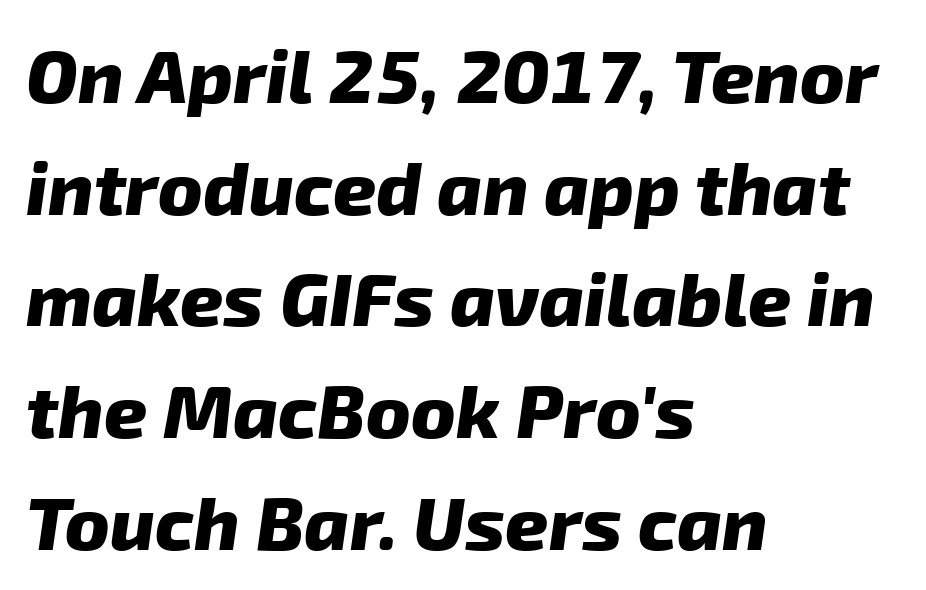
Q: Is the text bold? A: Yes.
Q: Is the typeface a serif or a sans-serif typeface? A: Sans-serif.
Q: Is the text underlined? A: No.
Q: How is the paragraph aligned? A: Left-aligned.
Q: Is the spacing between letters normal or unusually wide? A: Normal.
Q: Is the spacing between lines tight, normal or loose? A: Normal.
Q: Width (condensed, normal, or wide)? A: Normal.
Q: Stroke contrast? A: Low.
Q: x-height? A: Medium.
Q: Monospaced? A: No.
